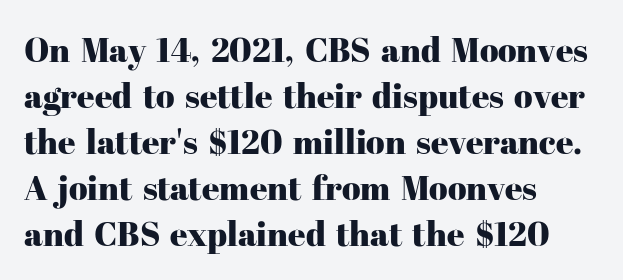
Posture: straight, roman, zero tilt. Looks like regular typesetting: each glyph gets only the width it needs. Every row of glyphs begins at an identical x-position on the left. The space beneath each line is pristine and unruled. To sum up the face: it has serifs. Each word holds together tightly as a unit, with standard inter-letter gaps.
